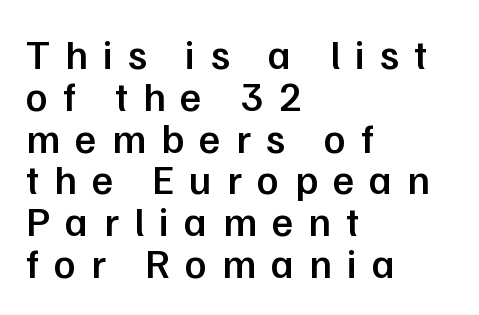
Q: Is the text bold? A: Semi-bold.
Q: Is the text italic (slanted)? A: No, it is upright.
Q: Is the typeface a serif or a sans-serif typeface? A: Sans-serif.
Q: Is the text underlined? A: No.
Q: How is the paragraph aligned? A: Left-aligned.
Q: Is the spacing between letters normal or unusually wide? A: Unusually wide.
Q: Is the spacing between lines tight, normal or loose? A: Tight.
Q: Width (condensed, normal, or wide)? A: Normal.
Q: Stroke contrast? A: Low.
Q: x-height? A: Medium.
Q: Monospaced? A: No.
